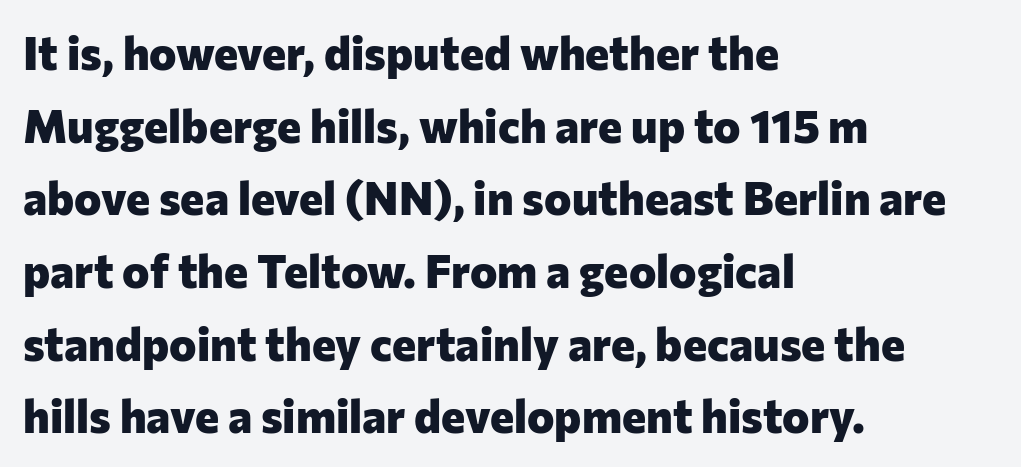
Q: Is the text bold? A: Yes.
Q: Is the text italic (slanted)? A: No, it is upright.
Q: Is the typeface a serif or a sans-serif typeface? A: Sans-serif.
Q: Is the text underlined? A: No.
Q: How is the paragraph aligned? A: Left-aligned.
Q: Is the spacing between letters normal or unusually wide? A: Normal.
Q: Is the spacing between lines tight, normal or loose? A: Normal.
Q: Width (condensed, normal, or wide)? A: Normal.
Q: Stroke contrast? A: Low.
Q: x-height? A: Medium.
Q: Monospaced? A: No.
